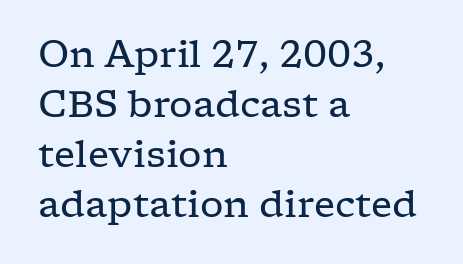
{"serif": "yes", "italic": "no", "bold": "no", "weight": "regular", "width": "wide", "stroke_contrast": "low", "x_height": "medium", "monospaced": "no", "underline": "no", "align": "left", "line_spacing": "normal", "line_spacing_ratio": 1.35, "letter_spacing": "normal", "letter_spacing_em": 0.0, "glyph_px": 37}
